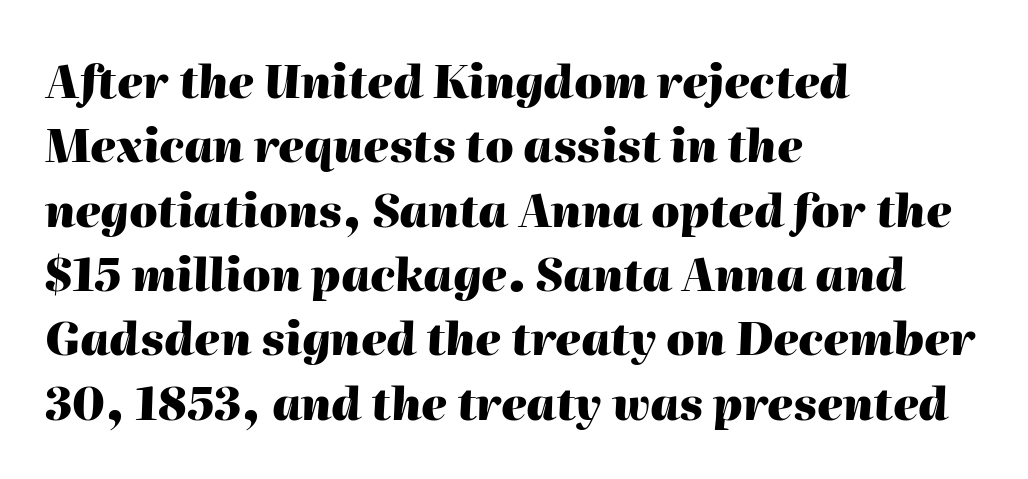
{"italic": "yes", "lean": "right", "slant_degrees": 2, "bold": "yes", "weight": "heavy", "width": "normal", "stroke_contrast": "high", "x_height": "medium", "monospaced": "no", "underline": "no", "align": "left", "line_spacing": "normal", "line_spacing_ratio": 1.43, "letter_spacing": "normal", "letter_spacing_em": 0.0, "glyph_px": 45}
